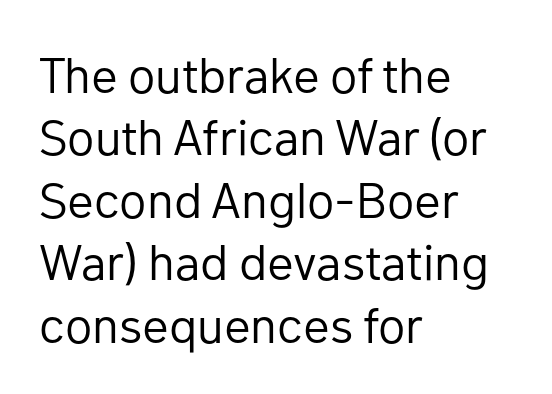
Q: Is the text bold? A: No.
Q: Is the text italic (slanted)? A: No, it is upright.
Q: Is the typeface a serif or a sans-serif typeface? A: Sans-serif.
Q: Is the text underlined? A: No.
Q: How is the paragraph aligned? A: Left-aligned.
Q: Is the spacing between letters normal or unusually wide? A: Normal.
Q: Is the spacing between lines tight, normal or loose? A: Normal.
Q: Width (condensed, normal, or wide)? A: Normal.
Q: Stroke contrast? A: Low.
Q: x-height? A: Medium.
Q: Monospaced? A: No.
